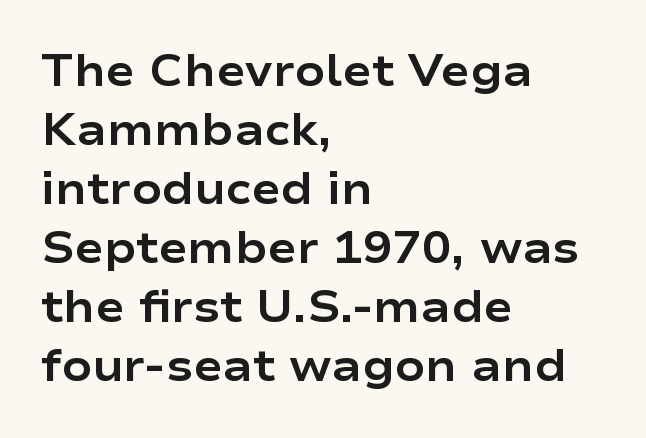
The image shows 44 px bold, wide sans-serif type, upright; set left-aligned, normal line spacing (1.34x), normal letter spacing, not underlined; low stroke contrast and a medium x-height.
